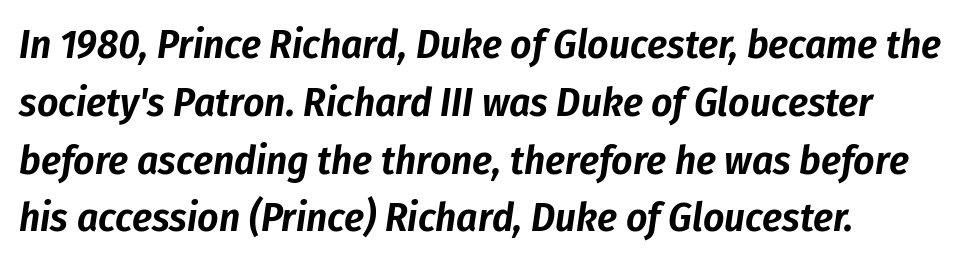
The image shows 41 px condensed type, italic (leaning right); set left-aligned, normal line spacing (1.41x), normal letter spacing, not underlined; low stroke contrast and a medium x-height.
